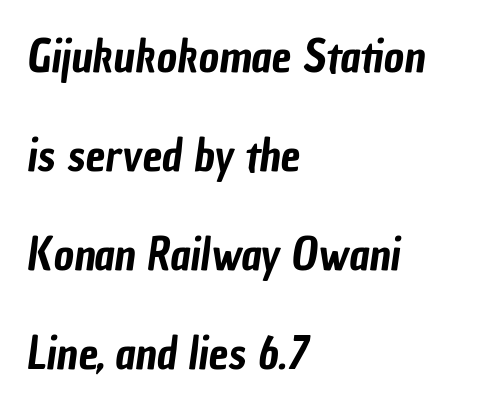
Q: Is the typeface a serif or a sans-serif typeface? A: Sans-serif.
Q: Is the text underlined? A: No.
Q: How is the paragraph aligned? A: Left-aligned.
Q: Is the spacing between letters normal or unusually wide? A: Normal.
Q: Is the spacing between lines tight, normal or loose? A: Loose.
Q: Width (condensed, normal, or wide)? A: Condensed.
Q: Stroke contrast? A: Low.
Q: x-height? A: Medium.
Q: Monospaced? A: No.
